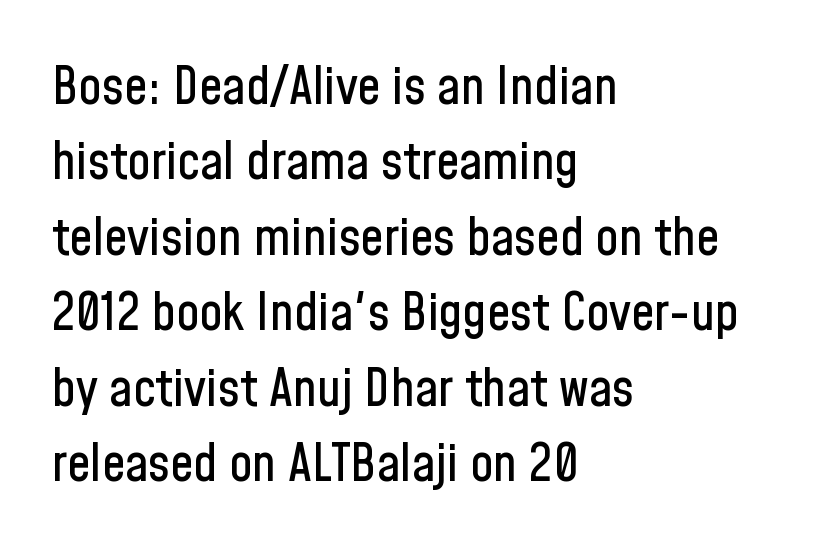
The image shows 52 px condensed sans-serif type, upright; set left-aligned, normal line spacing (1.45x), normal letter spacing, not underlined; low stroke contrast and a medium x-height.
